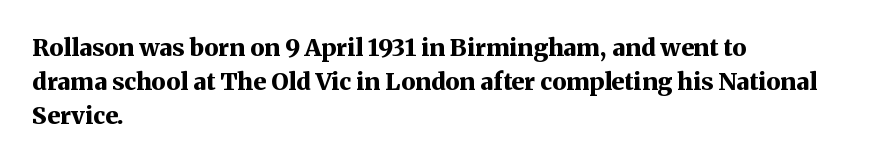
The image shows 24 px bold type, upright; set left-aligned, normal line spacing (1.42x), normal letter spacing, not underlined.
